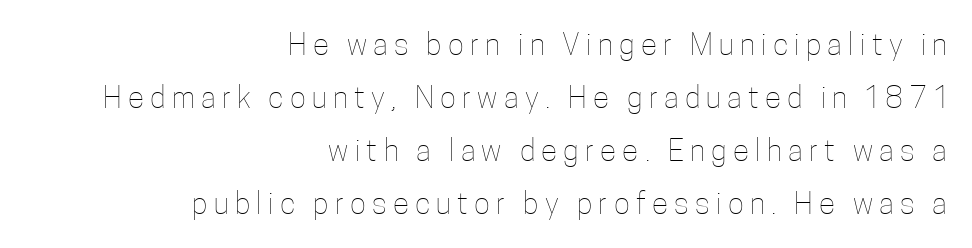
The image shows 30 px thin, condensed type, upright; set right-aligned, line spacing 1.77x, unusually wide letter spacing (+0.21 em), not underlined; low stroke contrast and a medium x-height.
